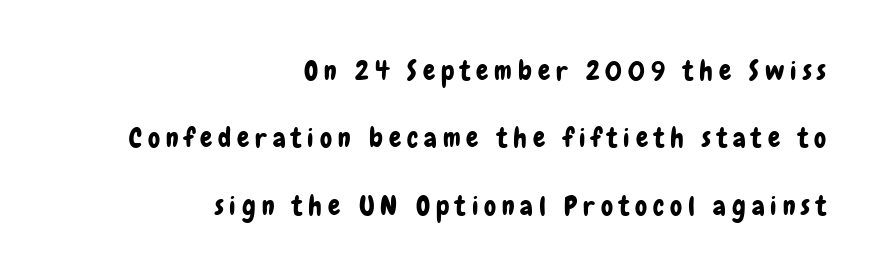
The image shows 27 px text type, upright; set right-aligned, loose line spacing (2.5x), unusually wide letter spacing (+0.22 em), not underlined.
